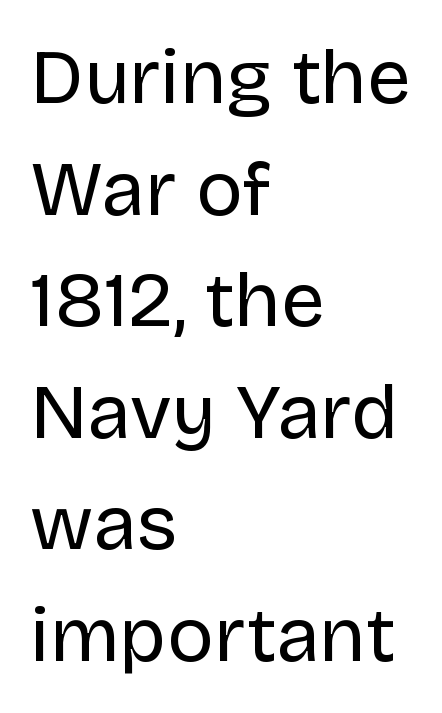
A typesetter would call this zero additional tracking. It's the straight-up-and-down kind of type. The font is comparable to plain body text, perhaps lighter. You could not count columns in this text — the font is proportionally spaced.
